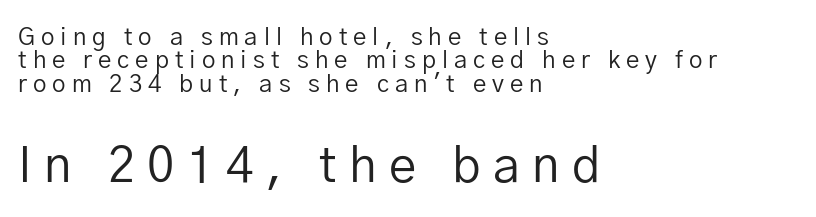
{"serif": "no", "italic": "no", "bold": "no", "weight": "regular", "width": "normal", "stroke_contrast": "low", "x_height": "medium", "monospaced": "no", "underline": "no", "align": "left", "line_spacing": "tight", "line_spacing_ratio": 0.97, "letter_spacing": "wide", "letter_spacing_em": 0.25, "larger_block": "second", "size_ratio": 2.04, "glyph_px": 49}
